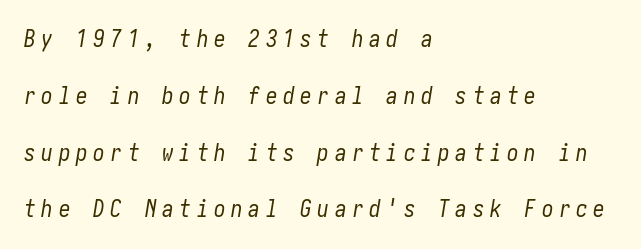
Q: Is the text bold? A: No.
Q: Is the text italic (slanted)? A: Yes, it leans right by about 10 degrees.
Q: Is the text underlined? A: No.
Q: How is the paragraph aligned? A: Left-aligned.
Q: Is the spacing between letters normal or unusually wide? A: Unusually wide.
Q: Is the spacing between lines tight, normal or loose? A: Loose.
